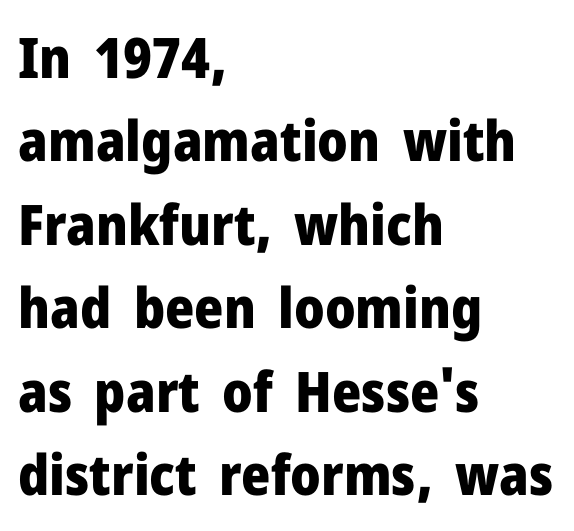
Q: Is the text bold? A: Yes.
Q: Is the text italic (slanted)? A: No, it is upright.
Q: Is the typeface a serif or a sans-serif typeface? A: Sans-serif.
Q: Is the text underlined? A: No.
Q: How is the paragraph aligned? A: Left-aligned.
Q: Is the spacing between letters normal or unusually wide? A: Normal.
Q: Is the spacing between lines tight, normal or loose? A: Normal.
Q: Width (condensed, normal, or wide)? A: Normal.
Q: Stroke contrast? A: Low.
Q: x-height? A: Medium.
Q: Monospaced? A: No.
